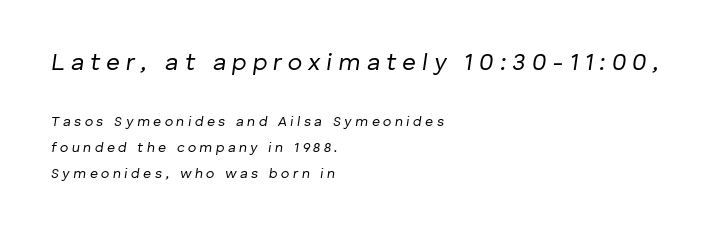
The image shows 24 px text type, italic (leaning right); set left-aligned, line spacing 1.87x, unusually wide letter spacing (+0.25 em), not underlined; the first (top) block is 1.71x larger.
